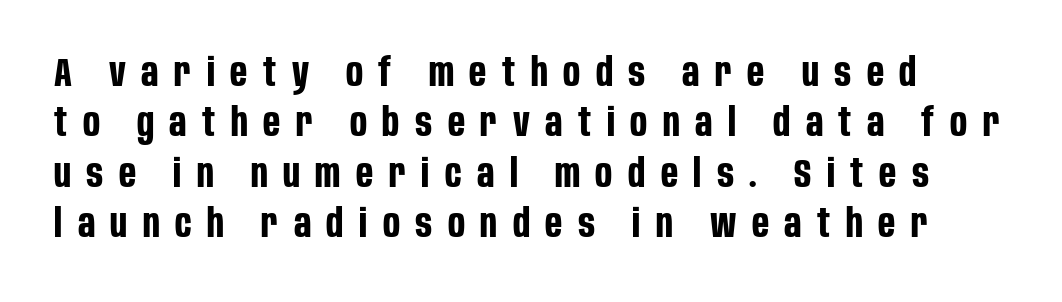
Proportional: the letters do not fall into vertical columns. The gap between lines stays unmarked. How would I describe the line gaps? Plain and ordinary. The font's upright variant was chosen for this text. Classification — sans serif. Someone cranked the tracking dial way up on this one.
